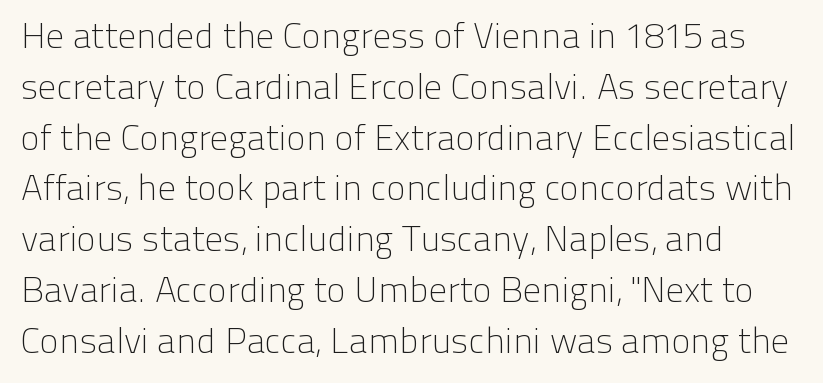
{"serif": "no", "italic": "no", "bold": "no", "weight": "light", "width": "normal", "stroke_contrast": "low", "x_height": "medium", "monospaced": "no", "underline": "no", "line_spacing": "normal", "line_spacing_ratio": 1.41, "letter_spacing": "normal", "letter_spacing_em": 0.0, "glyph_px": 36}
